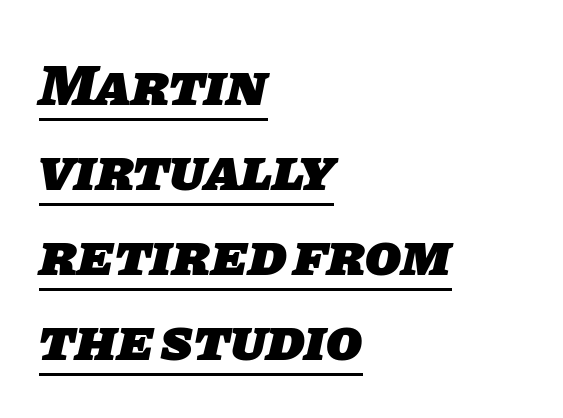
Q: Is the text bold? A: Yes.
Q: Is the typeface a serif or a sans-serif typeface? A: Serif.
Q: Is the text underlined? A: Yes.
Q: How is the paragraph aligned? A: Left-aligned.
Q: Is the spacing between letters normal or unusually wide? A: Normal.
Q: Is the spacing between lines tight, normal or loose? A: Normal.
Q: Width (condensed, normal, or wide)? A: Normal.
Q: Stroke contrast? A: Low.
Q: x-height? A: Large.
Q: Monospaced? A: No.
